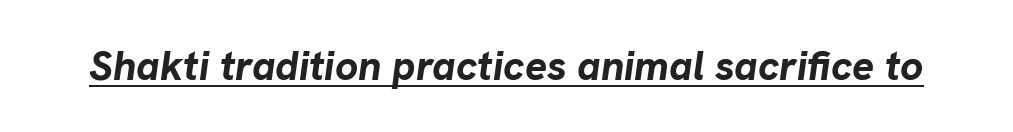
{"italic": "yes", "lean": "right", "slant_degrees": 8, "bold": "yes", "weight": "bold", "width": "normal", "stroke_contrast": "low", "x_height": "medium", "monospaced": "no", "underline": "yes", "letter_spacing": "normal", "letter_spacing_em": 0.0, "glyph_px": 41}
